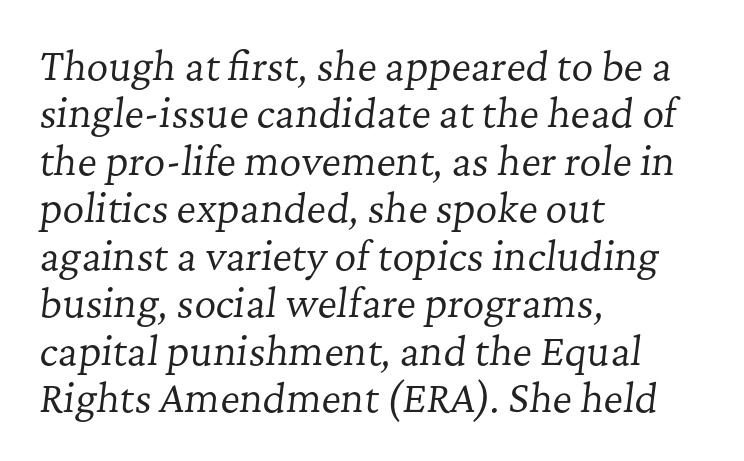
Q: Is the text bold? A: No.
Q: Is the text italic (slanted)? A: Yes, it leans right by about 7 degrees.
Q: Is the typeface a serif or a sans-serif typeface? A: Serif.
Q: Is the text underlined? A: No.
Q: How is the paragraph aligned? A: Left-aligned.
Q: Is the spacing between letters normal or unusually wide? A: Normal.
Q: Is the spacing between lines tight, normal or loose? A: Normal.
Q: Width (condensed, normal, or wide)? A: Normal.
Q: Stroke contrast? A: Low.
Q: x-height? A: Medium.
Q: Monospaced? A: No.
